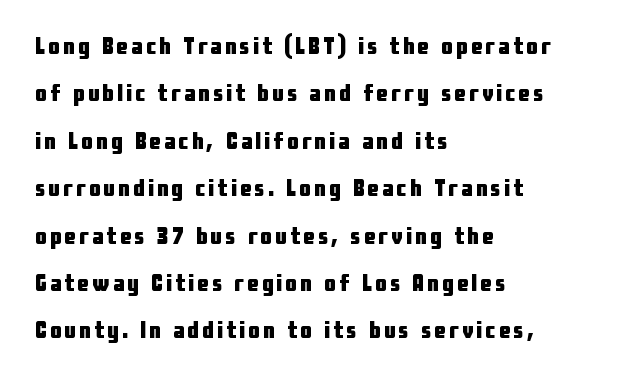
The words here are not underlined. Caption: bold face, heavy strokes. The axis of the letterforms is exactly vertical. A classic flush-left, rag-right setting is used for this passage.
